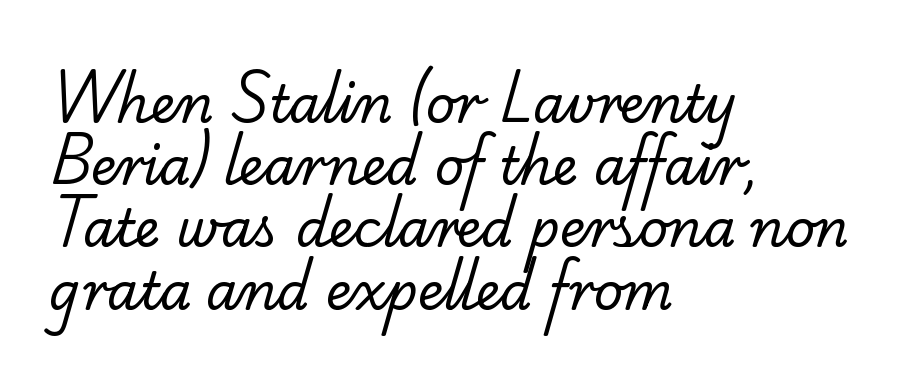
{"bold": "no", "weight": "regular", "width": "normal", "stroke_contrast": "low", "x_height": "small", "monospaced": "no", "underline": "no", "align": "left", "line_spacing_ratio": 1.22, "letter_spacing": "normal", "letter_spacing_em": 0.0, "glyph_px": 51}
